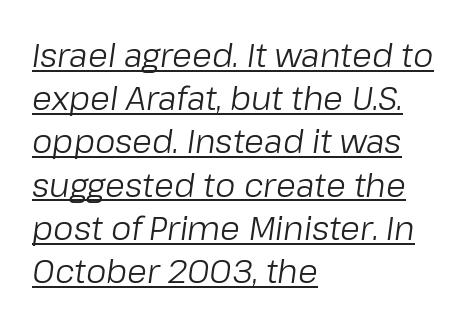
Q: Is the text bold? A: No.
Q: Is the text italic (slanted)? A: Yes, it leans right by about 8 degrees.
Q: Is the text underlined? A: Yes.
Q: How is the paragraph aligned? A: Left-aligned.
Q: Is the spacing between letters normal or unusually wide? A: Normal.
Q: Is the spacing between lines tight, normal or loose? A: Normal.
Q: Width (condensed, normal, or wide)? A: Normal.
Q: Stroke contrast? A: Low.
Q: x-height? A: Medium.
Q: Monospaced? A: No.
